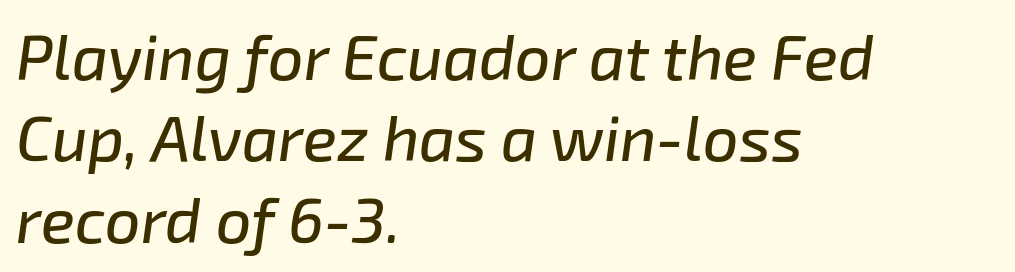
{"italic": "yes", "lean": "right", "slant_degrees": 8, "width": "normal", "stroke_contrast": "low", "x_height": "medium", "monospaced": "no", "underline": "no", "align": "left", "line_spacing": "normal", "line_spacing_ratio": 1.29, "letter_spacing": "normal", "letter_spacing_em": 0.0, "glyph_px": 63}
